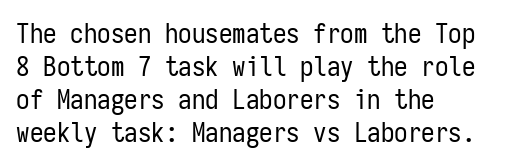
The image shows 27 px text type, upright; set left-aligned, line spacing 1.22x, normal letter spacing, not underlined.
